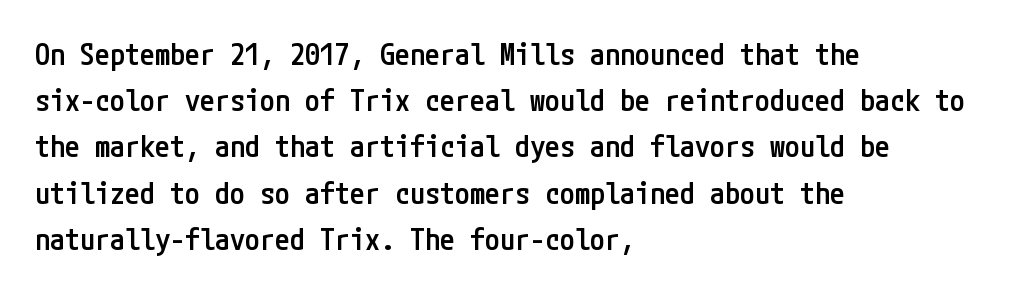
The space between consecutive lines is moderate. Descenders hang freely into open space. The lines are quadded left. Compared with an ordinary text face, these strokes are moderately heavier — a semibold. Nothing sits at the stroke ends, so this counts as sans-serif. Upright lettering throughout.
